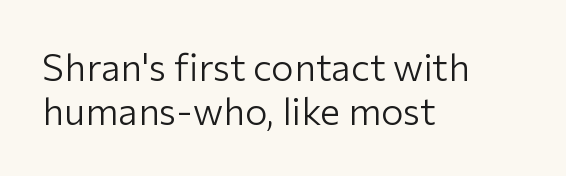
{"serif": "no", "italic": "no", "bold": "no", "weight": "light", "width": "normal", "stroke_contrast": "low", "x_height": "medium", "monospaced": "no", "underline": "no", "align": "left", "line_spacing_ratio": 1.16, "letter_spacing": "normal", "letter_spacing_em": 0.0, "glyph_px": 38}
